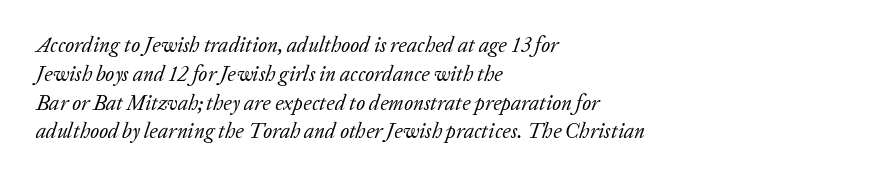
{"italic": "yes", "lean": "right", "slant_degrees": 20, "bold": "no", "underline": "no", "align": "left", "line_spacing": "normal", "line_spacing_ratio": 1.37, "letter_spacing": "normal", "letter_spacing_em": 0.0, "glyph_px": 21}
